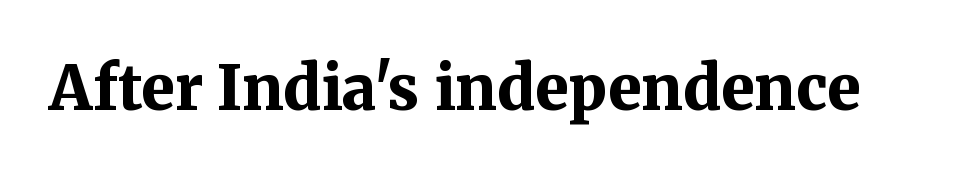
This rendering features lettering with no underline. The rendering uses a bold face; every stroke is thick and dark. This is serif lettering, the kind often seen in printed books. The tracking reads as untouched default to a designer's eye. Nope, not italic — everything's standing straight. Varying glyph widths throughout — classic text-font behaviour.
